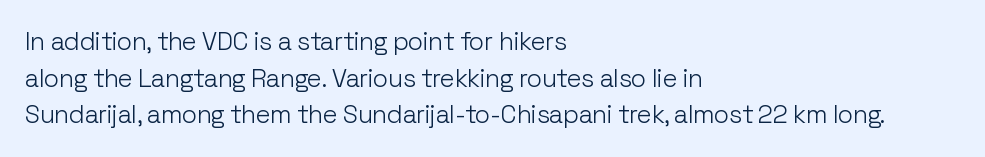
{"italic": "no", "bold": "no", "underline": "no", "align": "left", "line_spacing": "normal", "line_spacing_ratio": 1.47, "letter_spacing": "normal", "letter_spacing_em": 0.0, "glyph_px": 25}
